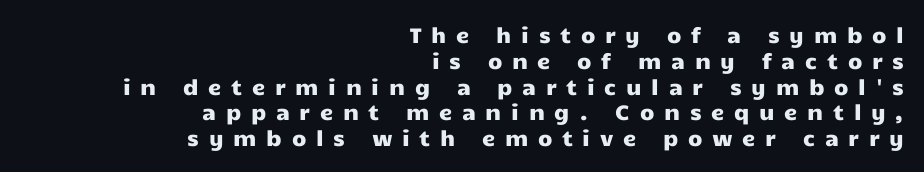
The image shows 21 px text type, upright; set right-aligned, line spacing 1.23x, unusually wide letter spacing (+0.46 em), not underlined.
